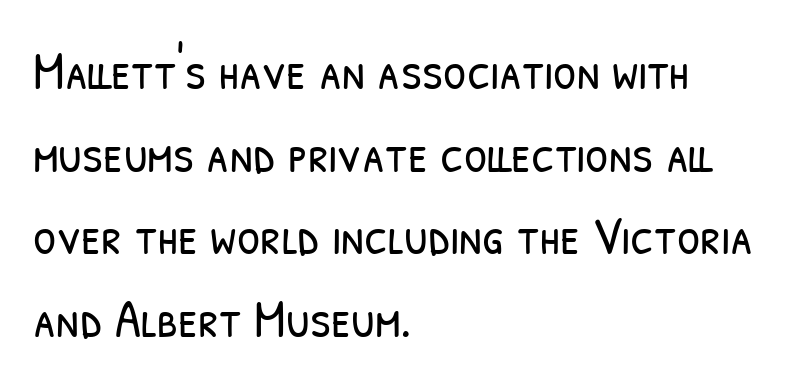
{"serif": "no", "bold": "no", "weight": "light", "width": "condensed", "stroke_contrast": "low", "x_height": "medium", "monospaced": "no", "underline": "no", "align": "left", "line_spacing": "normal", "line_spacing_ratio": 1.56, "letter_spacing": "normal", "letter_spacing_em": 0.0, "glyph_px": 53}
